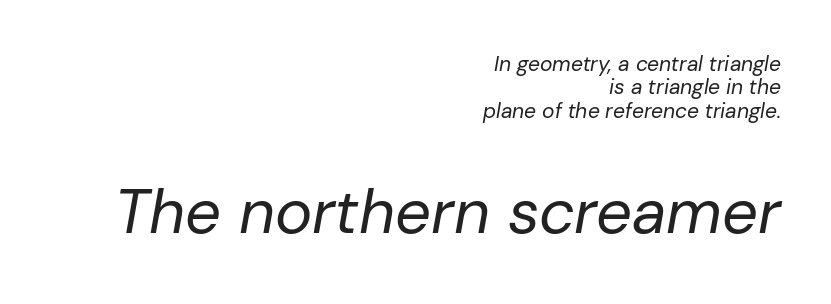
The image shows 63 px regular-weight type, italic (leaning right); set right-aligned, tight line spacing (1.11x), normal letter spacing, not underlined; the second (bottom) block is 3.0x larger; low stroke contrast and a medium x-height.
